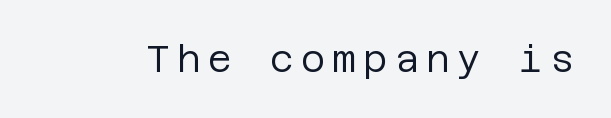
The image shows 37 px regular-weight sans-serif type, upright; set not underlined; low stroke contrast and a large x-height.
